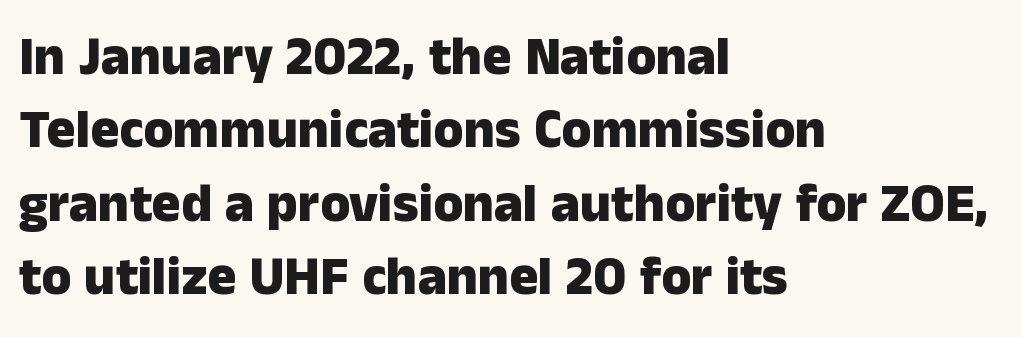
Q: Is the text bold? A: Yes.
Q: Is the text italic (slanted)? A: No, it is upright.
Q: Is the typeface a serif or a sans-serif typeface? A: Sans-serif.
Q: Is the text underlined? A: No.
Q: How is the paragraph aligned? A: Left-aligned.
Q: Is the spacing between letters normal or unusually wide? A: Normal.
Q: Is the spacing between lines tight, normal or loose? A: Normal.
Q: Width (condensed, normal, or wide)? A: Normal.
Q: Stroke contrast? A: Low.
Q: x-height? A: Medium.
Q: Monospaced? A: No.
